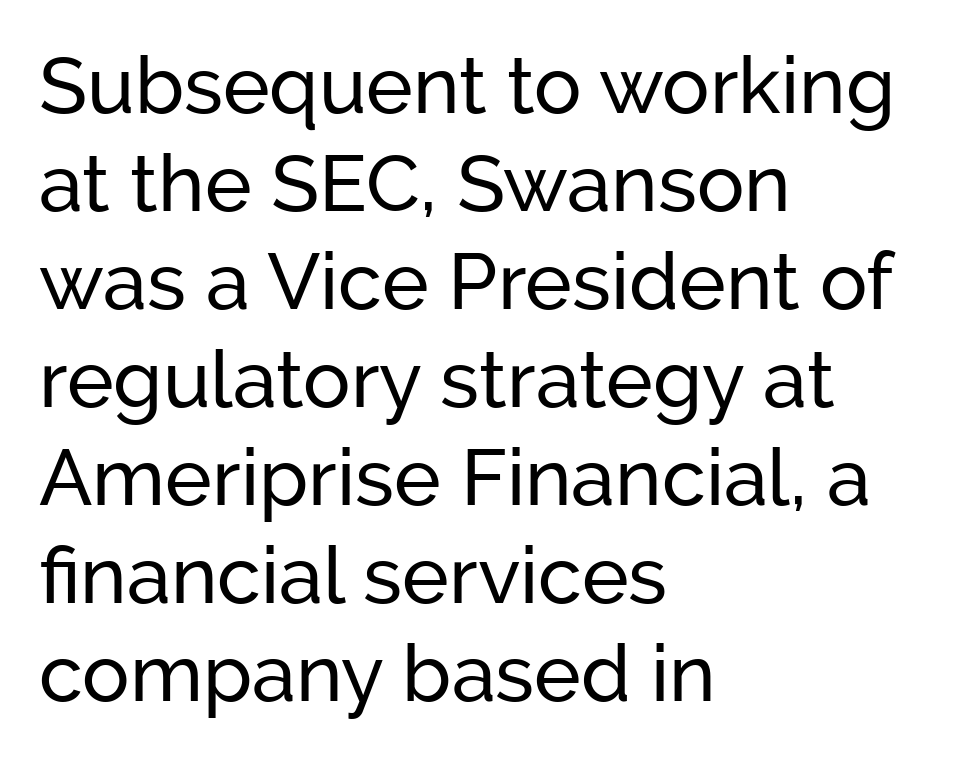
Font category for this specimen: sans-serif. This is roman type, the default non-slanted kind. The letterforms sit shoulder to shoulder at normal distance. Only glyphs here, with clear space below each row. Horizontal alignment here is leftward, the default for most running prose. Think of a printed novel: that variable character pitch is what you see here.
